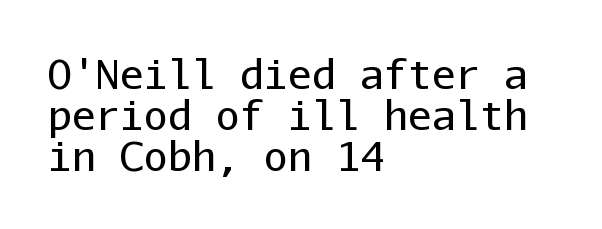
{"serif": "no", "italic": "no", "bold": "no", "weight": "regular", "width": "normal", "stroke_contrast": "low", "x_height": "medium", "monospaced": "yes", "underline": "no", "align": "left", "line_spacing": "tight", "line_spacing_ratio": 1.03, "letter_spacing": "normal", "letter_spacing_em": 0.0, "glyph_px": 40}
